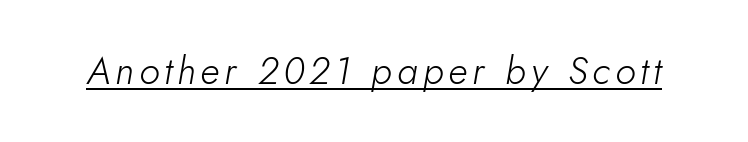
{"italic": "yes", "lean": "right", "slant_degrees": 10, "bold": "no", "weight": "light", "width": "normal", "stroke_contrast": "low", "x_height": "small", "monospaced": "no", "underline": "yes", "glyph_px": 38}
